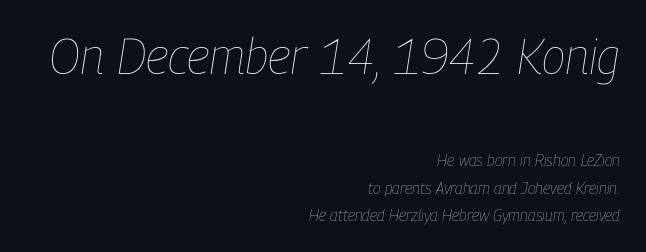
The image shows 49 px thin, condensed type, italic (leaning right); set right-aligned, line spacing 1.73x, normal letter spacing, not underlined; the first (top) block is 3.06x larger; low stroke contrast and a medium x-height.
